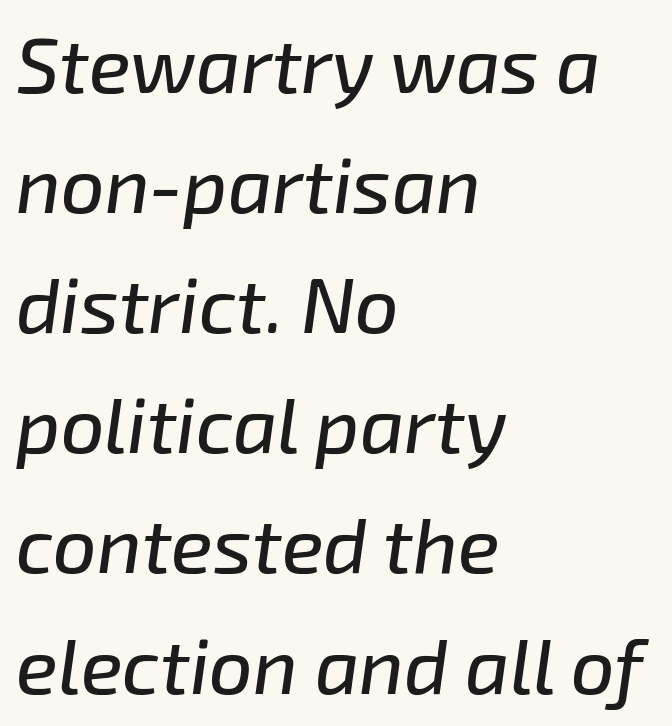
Is this a fixed-width face? No — the glyphs have proportional, varying widths. Line starts are locked; line ends wander. Anything drawn beneath the words? Only blank space. Is there much room between lines? A standard amount, neither cramped nor airy. Does the lettering tilt? It does — this is italic. The letters sit at their default tracking, neither squeezed nor spread.
